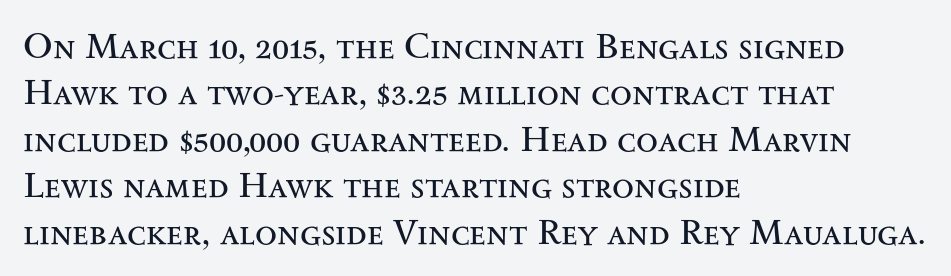
{"serif": "yes", "italic": "no", "bold": "no", "weight": "regular", "width": "wide", "stroke_contrast": "medium", "x_height": "small", "monospaced": "no", "underline": "no", "align": "left", "line_spacing": "normal", "line_spacing_ratio": 1.29, "letter_spacing": "normal", "letter_spacing_em": 0.0, "glyph_px": 36}
